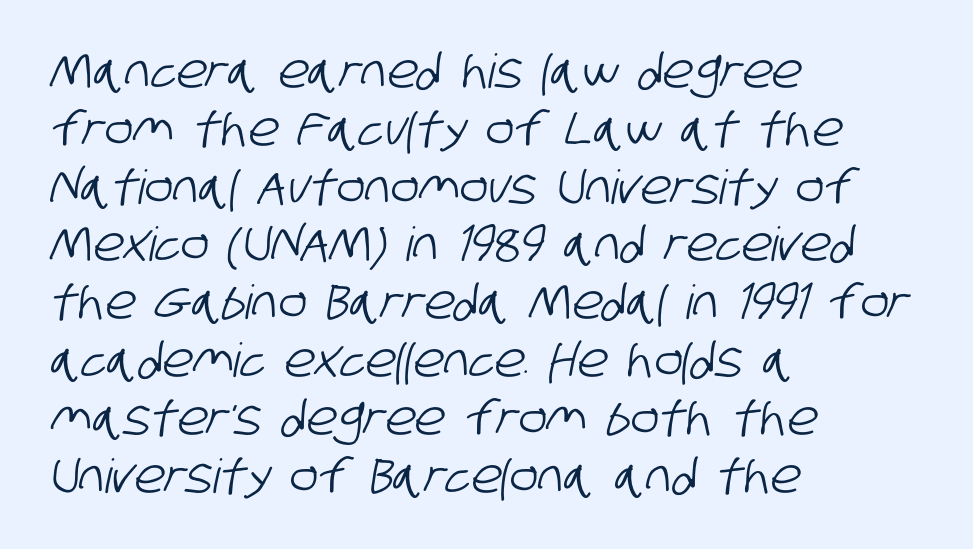
Do the characters align in a grid? No, the font is proportional. Caption: standard tracking, unaltered. Horizontal alignment here is leftward, the default for most running prose. Descender tails drop into unmarked territory.
